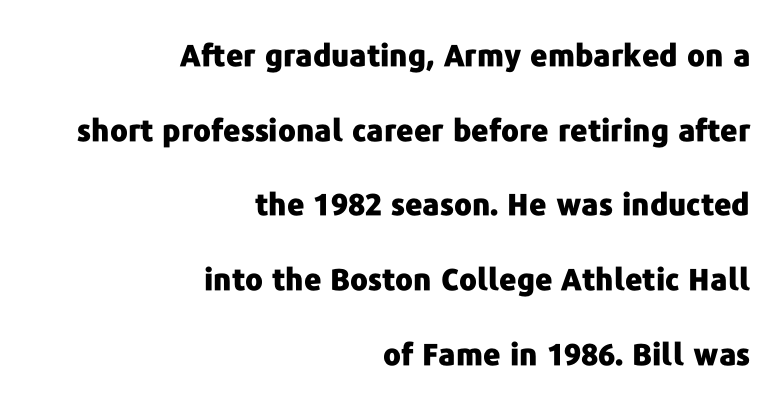
Q: Is the text bold? A: Yes.
Q: Is the text italic (slanted)? A: No, it is upright.
Q: Is the typeface a serif or a sans-serif typeface? A: Sans-serif.
Q: Is the text underlined? A: No.
Q: How is the paragraph aligned? A: Right-aligned.
Q: Is the spacing between letters normal or unusually wide? A: Normal.
Q: Is the spacing between lines tight, normal or loose? A: Loose.
Q: Width (condensed, normal, or wide)? A: Normal.
Q: Stroke contrast? A: Low.
Q: x-height? A: Medium.
Q: Monospaced? A: No.
